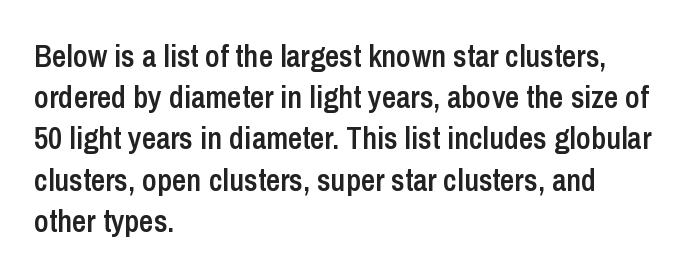
Unlike a traditional serif, this face leaves its strokes unadorned. These lines sit exactly where default settings would place them. Posture: vertical. Layout note: lines flush left.
